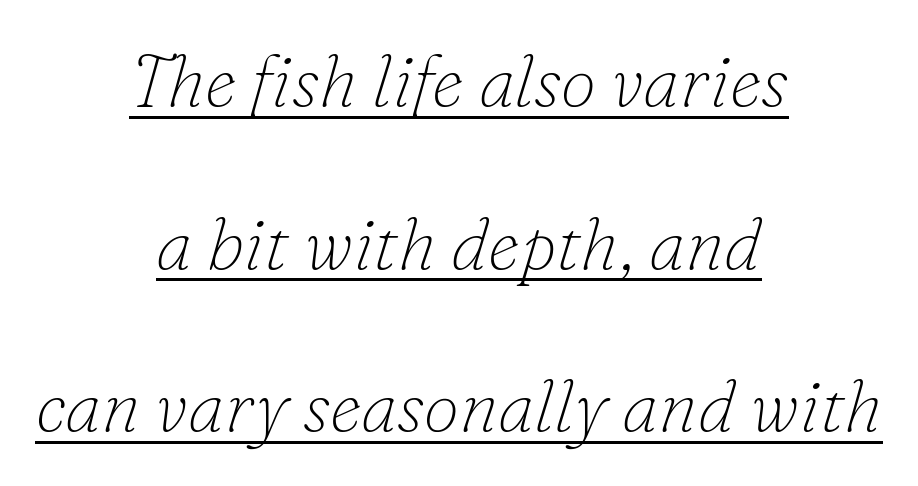
The image shows 72 px thin serif type, italic (leaning right); set centered, loose line spacing (2.26x), normal letter spacing, underlined; low stroke contrast and a small x-height.
